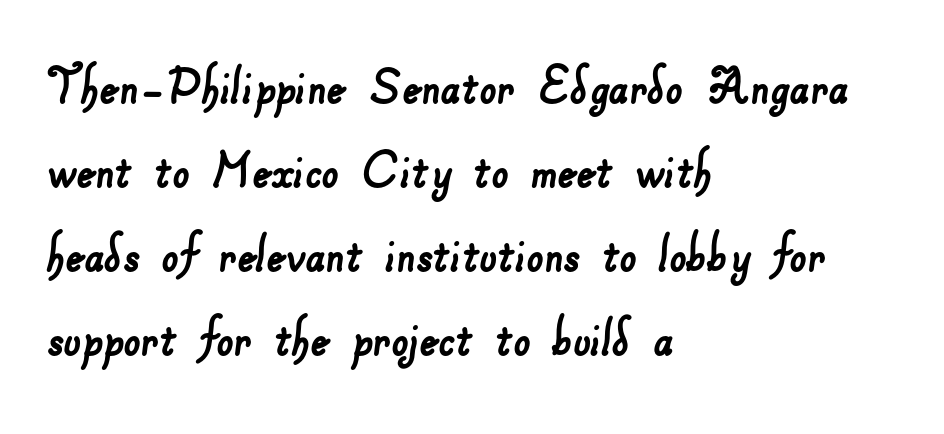
The image shows 60 px sans-serif type; set left-aligned, normal line spacing (1.4x), normal letter spacing, not underlined; low stroke contrast and a small x-height.
